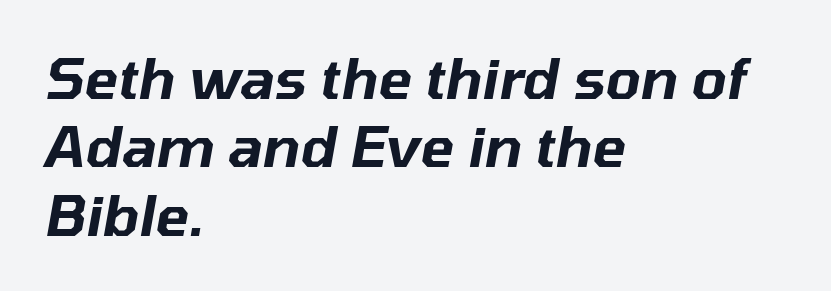
Q: Is the text italic (slanted)? A: Yes, it leans right by about 10 degrees.
Q: Is the text underlined? A: No.
Q: How is the paragraph aligned? A: Left-aligned.
Q: Is the spacing between letters normal or unusually wide? A: Normal.
Q: Width (condensed, normal, or wide)? A: Normal.
Q: Stroke contrast? A: Low.
Q: x-height? A: Medium.
Q: Monospaced? A: No.
